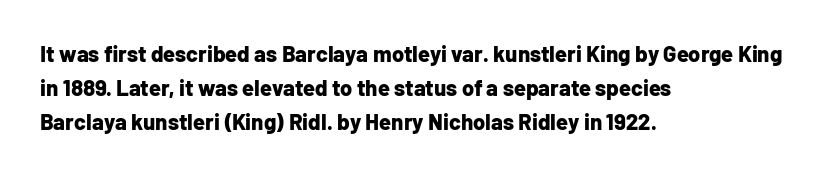
The image shows 22 px bold type, upright; set left-aligned, normal line spacing (1.55x), normal letter spacing, not underlined.
